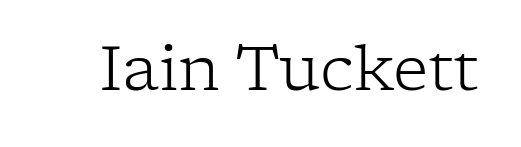
{"serif": "yes", "italic": "no", "bold": "no", "weight": "light", "width": "normal", "stroke_contrast": "low", "x_height": "medium", "monospaced": "no", "underline": "no", "letter_spacing": "normal", "letter_spacing_em": 0.0, "glyph_px": 62}
